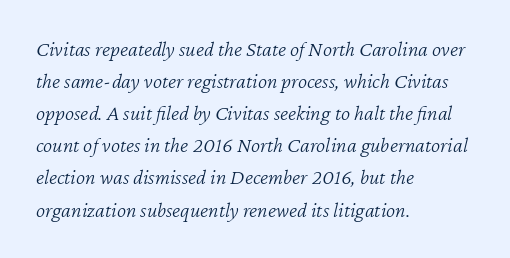
What stands out about the letter spacing? Nothing — it is the standard amount. The font's italic variant was chosen for this text. Each stroke keeps to a modest, everyday thickness or less. The rows are spaced the way most documents space them.
